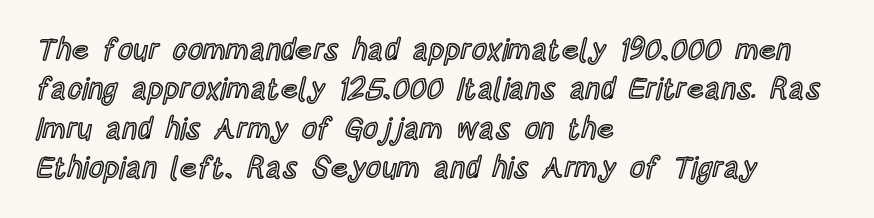
{"width": "condensed", "x_height": "large", "monospaced": "no", "underline": "no", "align": "left", "line_spacing": "normal", "line_spacing_ratio": 1.31, "letter_spacing": "normal", "letter_spacing_em": 0.0, "glyph_px": 30}
